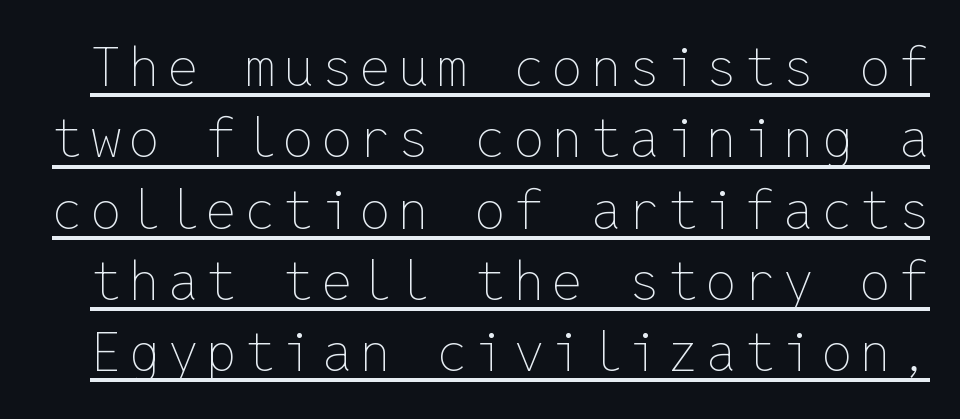
Q: Is the text bold? A: No.
Q: Is the text italic (slanted)? A: No, it is upright.
Q: Is the text underlined? A: Yes.
Q: Is the spacing between lines tight, normal or loose? A: Normal.
Q: Width (condensed, normal, or wide)? A: Normal.
Q: Stroke contrast? A: Low.
Q: x-height? A: Medium.
Q: Monospaced? A: Yes.
